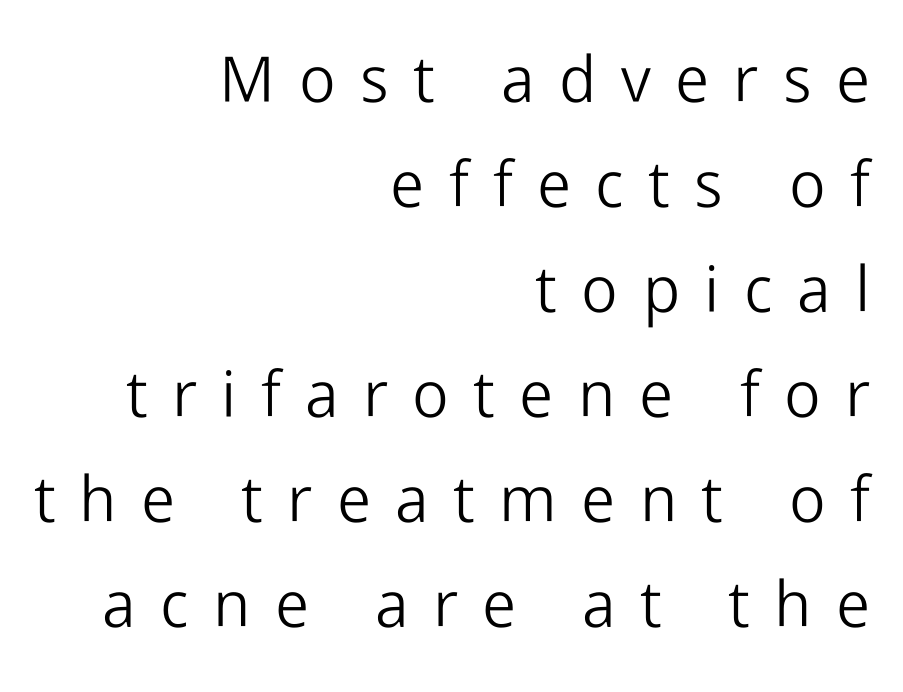
{"serif": "no", "italic": "no", "bold": "no", "weight": "light", "width": "normal", "stroke_contrast": "low", "x_height": "medium", "monospaced": "no", "underline": "no", "align": "right", "line_spacing": "normal", "line_spacing_ratio": 1.64, "letter_spacing": "wide", "letter_spacing_em": 0.38, "glyph_px": 64}
